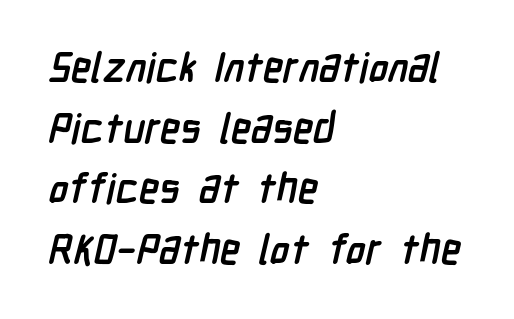
Each line starts at the same left margin while the right side varies. How would I describe the line gaps? Plain and ordinary. Here the designer chose a conventional face with non-uniform glyph widths. The text was rendered using a sans face with plain stroke endings. This rendering features lettering with no underline. Its strokes are broad and dark, the hallmark of bold type.
